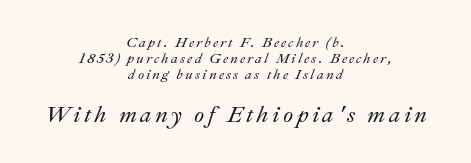
The image shows 23 px text type, italic (leaning right); set centered, line spacing 1.16x, not underlined; the second (bottom) block is 1.64x larger.
